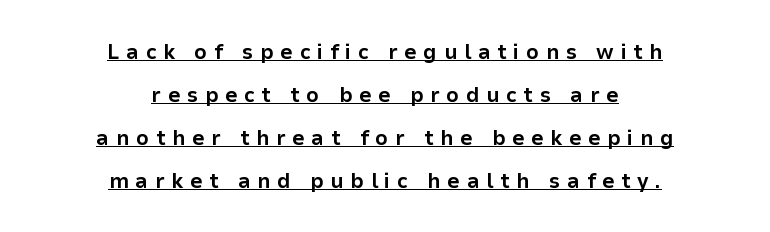
The image shows 22 px bold type, upright; set centered, loose line spacing (1.95x), unusually wide letter spacing (+0.3 em), underlined.
